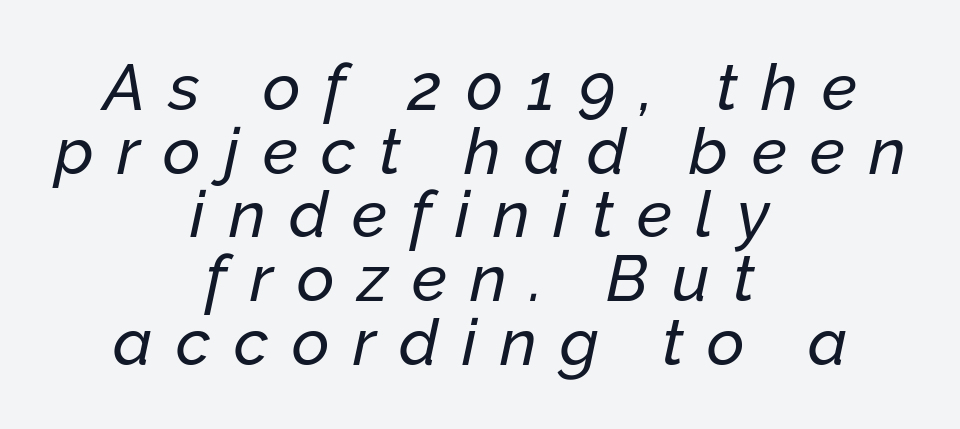
Think of a printed novel: that variable character pitch is what you see here. You could barely slide anything between these rows. Letter spacing: wide. Each line is balanced around a shared central axis.
